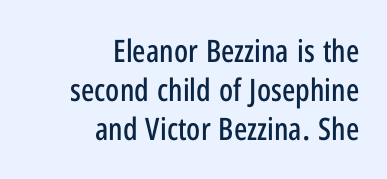
The words here are not underlined. This rendering uses right alignment, leaving the left contour irregular. Is there much room between lines? A standard amount, neither cramped nor airy. Letterform terminals end flat and unadorned throughout the passage. Character widths vary here, with narrow letters taking less room than wide ones.
